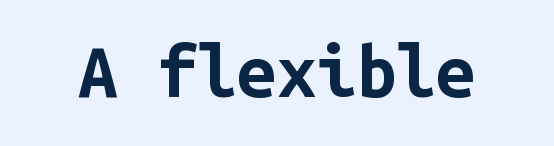
{"serif": "no", "italic": "no", "bold": "yes", "weight": "bold", "width": "normal", "stroke_contrast": "low", "x_height": "medium", "monospaced": "yes", "underline": "no", "letter_spacing": "normal", "letter_spacing_em": 0.0, "glyph_px": 71}
